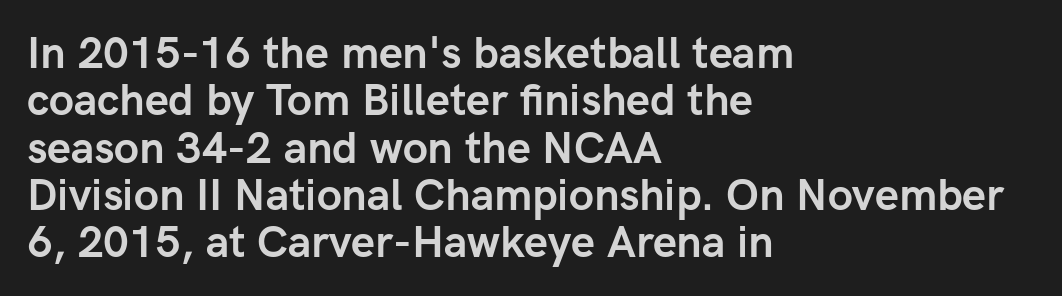
{"serif": "no", "italic": "no", "bold": "yes", "weight": "semibold", "width": "normal", "stroke_contrast": "low", "x_height": "medium", "monospaced": "no", "underline": "no", "align": "left", "line_spacing": "tight", "line_spacing_ratio": 1.1, "letter_spacing": "normal", "letter_spacing_em": 0.0, "glyph_px": 43}
